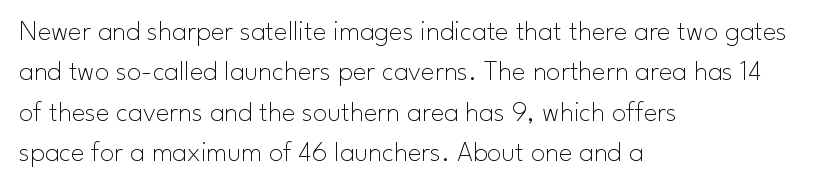
{"serif": "no", "italic": "no", "bold": "no", "weight": "thin", "width": "normal", "stroke_contrast": "low", "x_height": "small", "monospaced": "no", "underline": "no", "align": "left", "line_spacing": "normal", "line_spacing_ratio": 1.39, "letter_spacing": "normal", "letter_spacing_em": 0.0, "glyph_px": 29}
